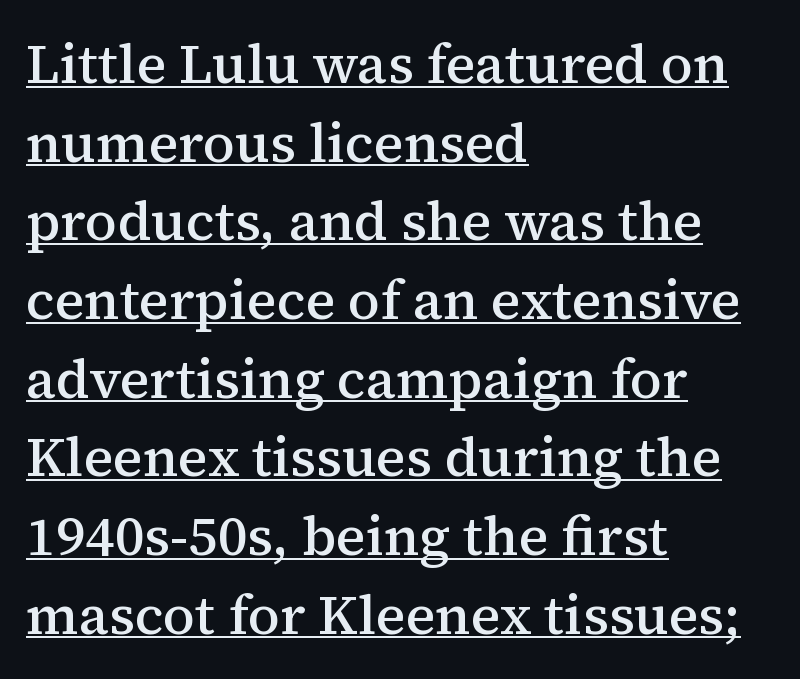
Q: Is the text bold? A: Semi-bold.
Q: Is the text italic (slanted)? A: No, it is upright.
Q: Is the typeface a serif or a sans-serif typeface? A: Serif.
Q: Is the text underlined? A: Yes.
Q: How is the paragraph aligned? A: Left-aligned.
Q: Is the spacing between letters normal or unusually wide? A: Normal.
Q: Is the spacing between lines tight, normal or loose? A: Normal.
Q: Width (condensed, normal, or wide)? A: Normal.
Q: Stroke contrast? A: Medium.
Q: x-height? A: Medium.
Q: Monospaced? A: No.
